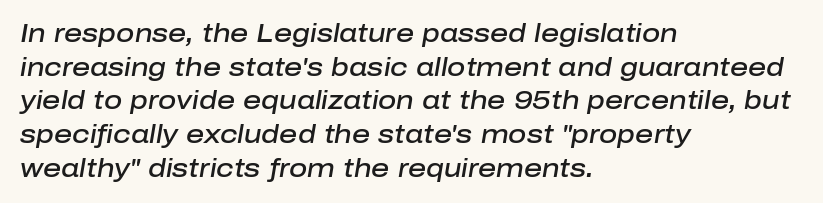
{"italic": "yes", "lean": "right", "slant_degrees": 10, "bold": "semi", "underline": "no", "align": "left", "line_spacing": "normal", "line_spacing_ratio": 1.35, "letter_spacing": "normal", "letter_spacing_em": 0.0, "glyph_px": 25}
